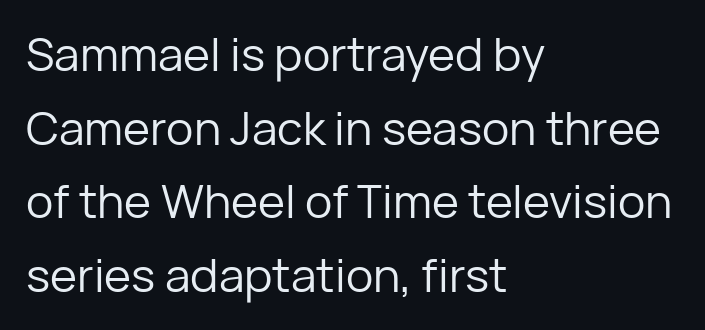
The image shows 46 px regular-weight sans-serif type, upright; set left-aligned, normal line spacing (1.6x), normal letter spacing, not underlined; low stroke contrast and a medium x-height.
